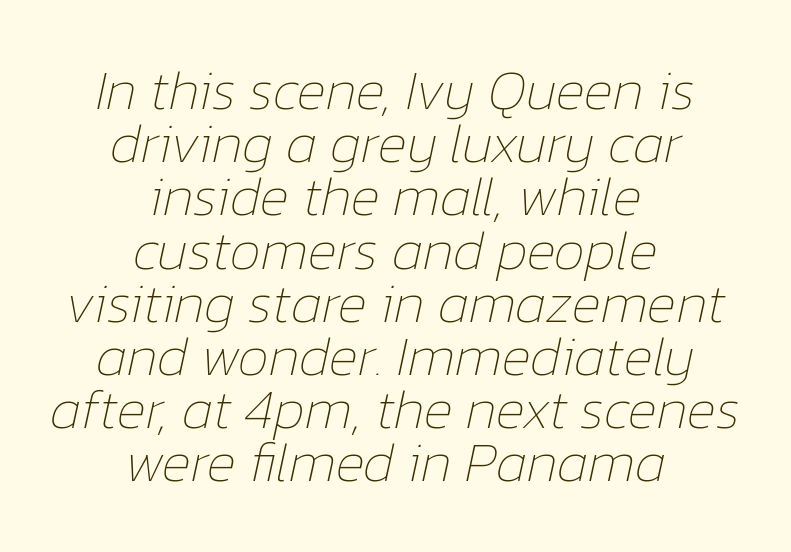
Q: Is the text bold? A: No.
Q: Is the text italic (slanted)? A: Yes, it leans right by about 12 degrees.
Q: Is the text underlined? A: No.
Q: How is the paragraph aligned? A: Centered.
Q: Is the spacing between letters normal or unusually wide? A: Normal.
Q: Is the spacing between lines tight, normal or loose? A: Tight.
Q: Width (condensed, normal, or wide)? A: Normal.
Q: Stroke contrast? A: Low.
Q: x-height? A: Medium.
Q: Monospaced? A: No.
